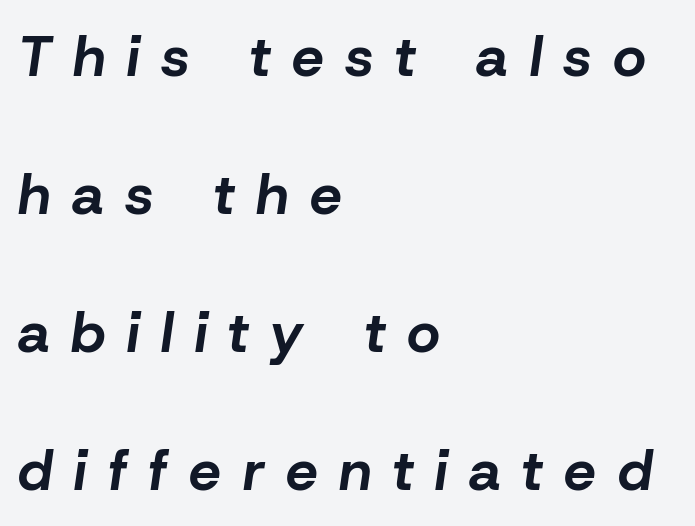
The image shows 57 px bold type, italic (leaning right); set left-aligned, loose line spacing (2.42x), unusually wide letter spacing (+0.38 em), not underlined; low stroke contrast and a medium x-height.
